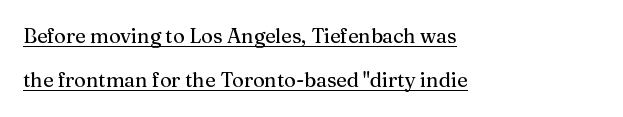
{"italic": "no", "underline": "yes", "align": "left", "line_spacing": "loose", "line_spacing_ratio": 2.22, "letter_spacing": "normal", "letter_spacing_em": 0.0, "glyph_px": 20}
